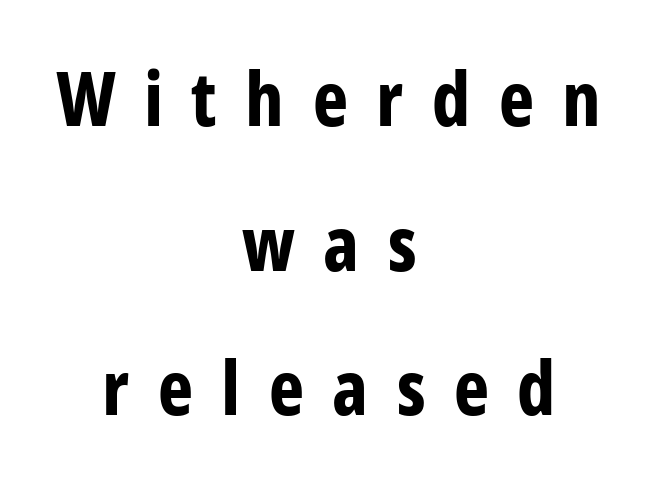
The image shows 75 px bold, condensed sans-serif type, upright; set centered, loose line spacing (1.93x), unusually wide letter spacing (+0.38 em), not underlined; low stroke contrast and a large x-height.
